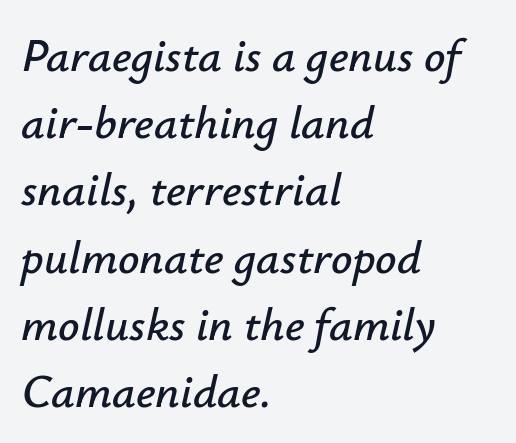
{"italic": "yes", "lean": "right", "slant_degrees": 12, "width": "normal", "stroke_contrast": "low", "x_height": "small", "monospaced": "no", "underline": "no", "align": "left", "line_spacing": "normal", "line_spacing_ratio": 1.43, "letter_spacing": "normal", "letter_spacing_em": 0.0, "glyph_px": 47}
